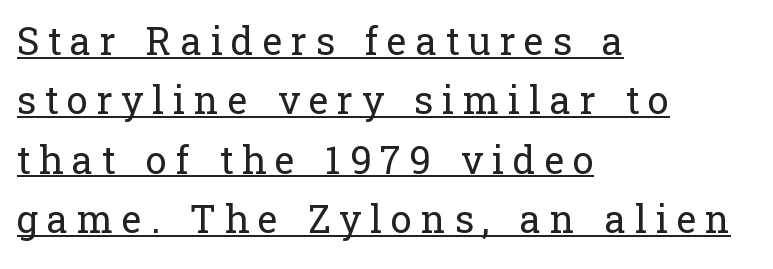
Q: Is the text bold? A: No.
Q: Is the text italic (slanted)? A: No, it is upright.
Q: Is the typeface a serif or a sans-serif typeface? A: Serif.
Q: Is the text underlined? A: Yes.
Q: How is the paragraph aligned? A: Left-aligned.
Q: Is the spacing between letters normal or unusually wide? A: Unusually wide.
Q: Is the spacing between lines tight, normal or loose? A: Normal.
Q: Width (condensed, normal, or wide)? A: Normal.
Q: Stroke contrast? A: Low.
Q: x-height? A: Medium.
Q: Monospaced? A: No.
